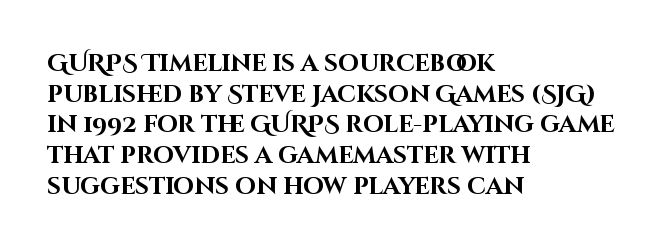
The image shows 24 px bold type, upright; set left-aligned, normal line spacing (1.28x), normal letter spacing, not underlined.
